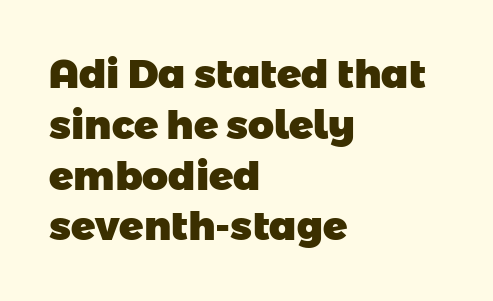
Q: Is the text bold? A: Yes.
Q: Is the typeface a serif or a sans-serif typeface? A: Sans-serif.
Q: Is the text underlined? A: No.
Q: How is the paragraph aligned? A: Left-aligned.
Q: Is the spacing between letters normal or unusually wide? A: Normal.
Q: Is the spacing between lines tight, normal or loose? A: Normal.
Q: Width (condensed, normal, or wide)? A: Normal.
Q: Stroke contrast? A: Low.
Q: x-height? A: Medium.
Q: Monospaced? A: No.
